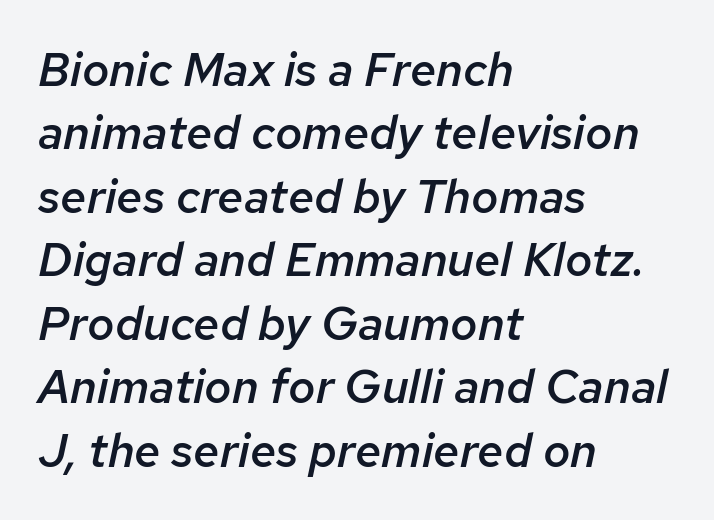
The image shows 47 px semibold type, italic (leaning right); set left-aligned, normal line spacing (1.35x), normal letter spacing, not underlined; low stroke contrast and a medium x-height.
